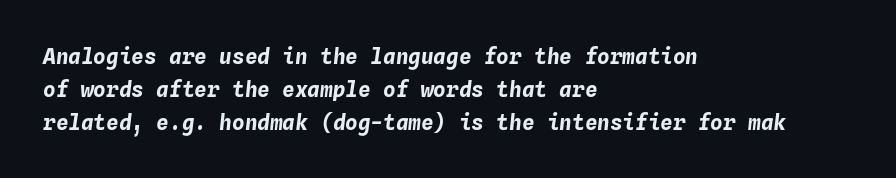
The image shows 21 px bold type, italic (leaning right); set left-aligned, normal line spacing (1.57x), normal letter spacing, not underlined.
